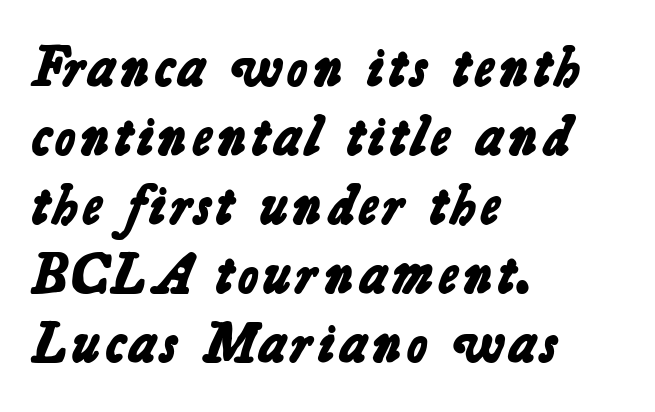
The image shows 56 px bold sans-serif type; set left-aligned, line spacing 1.23x, normal letter spacing, not underlined; low stroke contrast and a medium x-height.
